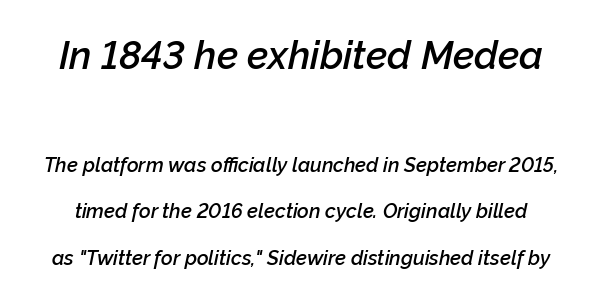
How are the letters spaced? Ordinarily, with no added tracking. A fair bit of extra ink — the face is semibold, not bold. Scale decreases going downward across the two blocks. A bare baseline throughout the passage. The glyphs look as if they've been sheared to an angle. Spacing verdict: proportional, widths tailored to each character.
